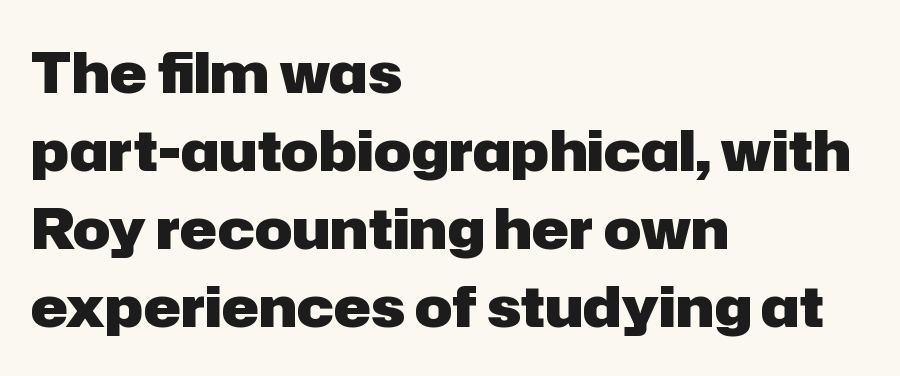
The image shows 56 px heavy sans-serif type, upright; set left-aligned, normal line spacing (1.39x), normal letter spacing, not underlined; low stroke contrast and a medium x-height.
